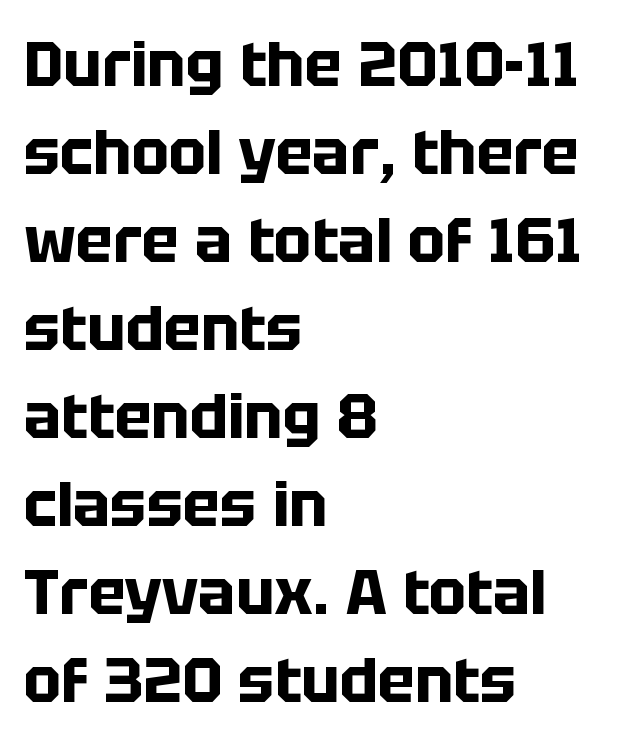
Q: Is the text bold? A: Yes.
Q: Is the text italic (slanted)? A: No, it is upright.
Q: Is the typeface a serif or a sans-serif typeface? A: Sans-serif.
Q: Is the text underlined? A: No.
Q: How is the paragraph aligned? A: Left-aligned.
Q: Is the spacing between letters normal or unusually wide? A: Normal.
Q: Is the spacing between lines tight, normal or loose? A: Normal.
Q: Width (condensed, normal, or wide)? A: Normal.
Q: Stroke contrast? A: Low.
Q: x-height? A: Large.
Q: Monospaced? A: No.
